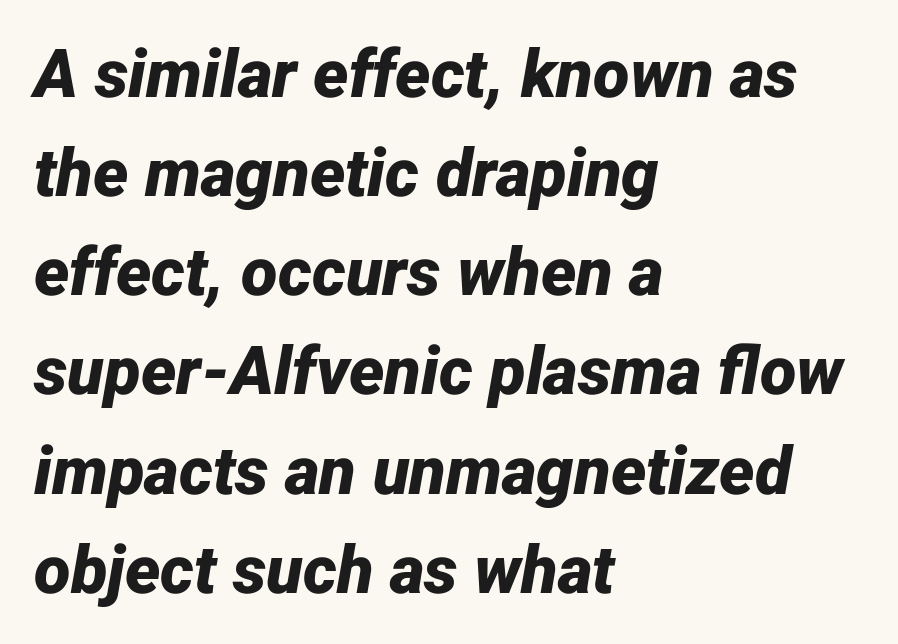
{"italic": "yes", "lean": "right", "slant_degrees": 12, "bold": "yes", "weight": "bold", "width": "normal", "stroke_contrast": "low", "x_height": "medium", "monospaced": "no", "underline": "no", "align": "left", "line_spacing": "normal", "line_spacing_ratio": 1.48, "letter_spacing": "normal", "letter_spacing_em": 0.0, "glyph_px": 67}
